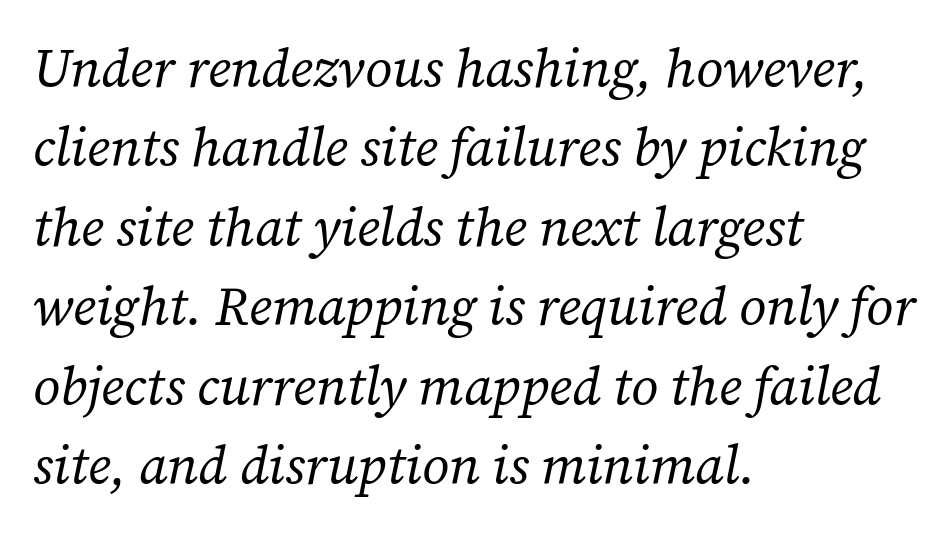
Q: Is the text bold? A: No.
Q: Is the text italic (slanted)? A: Yes, it leans right by about 12 degrees.
Q: Is the typeface a serif or a sans-serif typeface? A: Serif.
Q: Is the text underlined? A: No.
Q: How is the paragraph aligned? A: Left-aligned.
Q: Is the spacing between letters normal or unusually wide? A: Normal.
Q: Is the spacing between lines tight, normal or loose? A: Normal.
Q: Width (condensed, normal, or wide)? A: Normal.
Q: Stroke contrast? A: Low.
Q: x-height? A: Medium.
Q: Monospaced? A: No.
